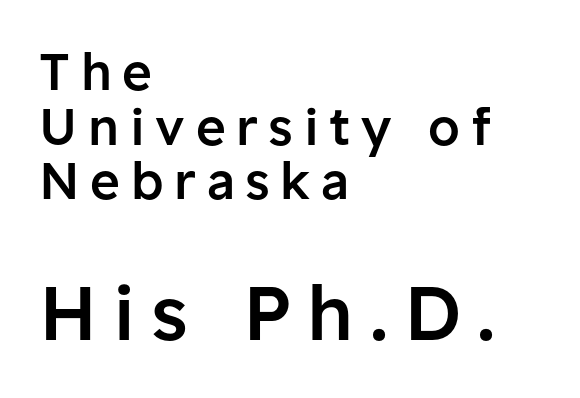
The vertical gap from one line to the next is small. Reading down the block, your eye returns to a fixed left position each line. Font category for this specimen: sans-serif. Nobody drew a line under any word here.
